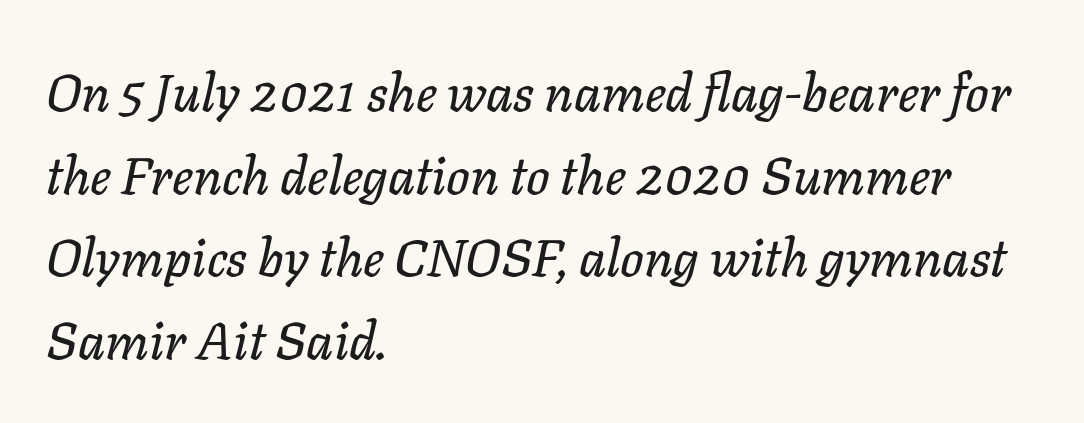
Q: Is the text italic (slanted)? A: Yes, it leans right by about 11 degrees.
Q: Is the text underlined? A: No.
Q: How is the paragraph aligned? A: Left-aligned.
Q: Is the spacing between letters normal or unusually wide? A: Normal.
Q: Is the spacing between lines tight, normal or loose? A: Normal.
Q: Width (condensed, normal, or wide)? A: Normal.
Q: Stroke contrast? A: Low.
Q: x-height? A: Medium.
Q: Monospaced? A: No.
